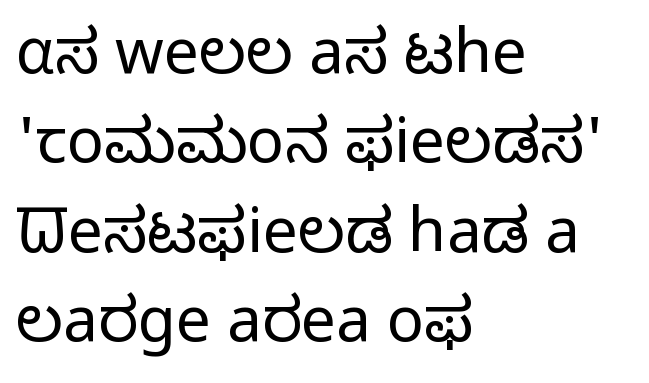
{"serif": "no", "italic": "no", "bold": "no", "weight": "light", "width": "normal", "stroke_contrast": "low", "x_height": "medium", "monospaced": "no", "underline": "no", "align": "left", "line_spacing": "normal", "line_spacing_ratio": 1.44, "letter_spacing": "normal", "letter_spacing_em": 0.0, "glyph_px": 62}
